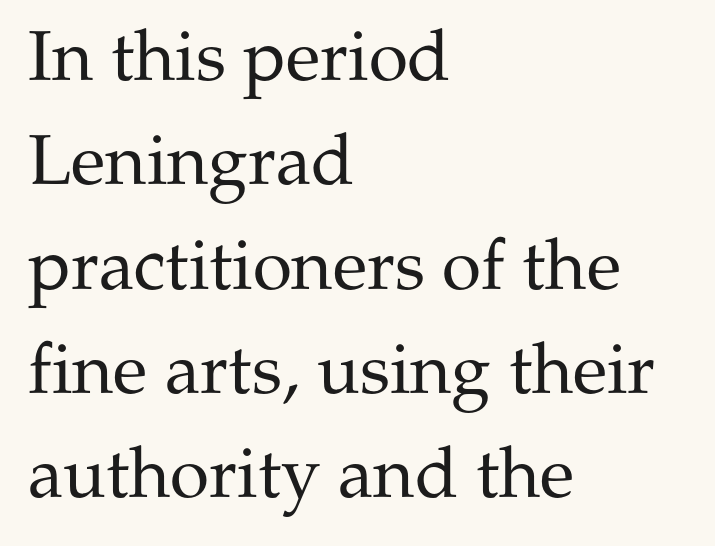
A clean baseline with only descenders dipping below it. Normally led — the rows are evenly, conventionally spaced. Style check: upright. These lines keep a tight, regular rhythm from letter to letter. Little horizontal feet cap the strokes, marking this as serif type. Line beginnings align vertically; line endings do not.
